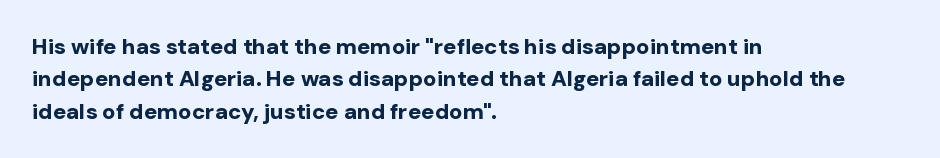
The image shows 22 px bold type, upright; set left-aligned, normal line spacing (1.47x), normal letter spacing, not underlined.
